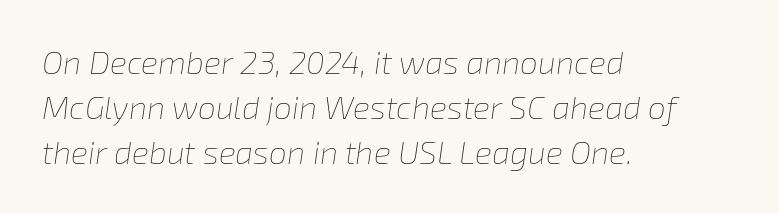
The image shows 32 px thin type, italic (leaning right); set left-aligned, normal line spacing (1.4x), normal letter spacing, not underlined; low stroke contrast and a medium x-height.
